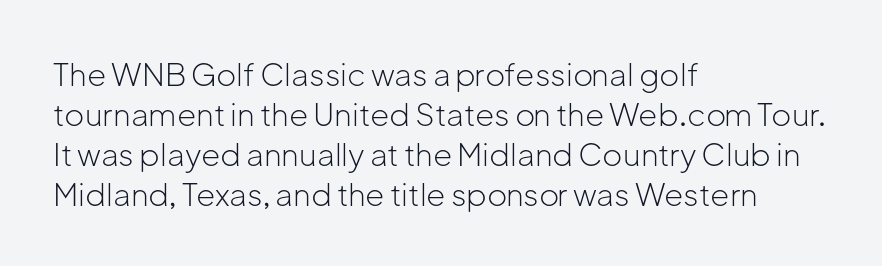
{"serif": "no", "italic": "no", "bold": "no", "weight": "light", "width": "normal", "stroke_contrast": "low", "x_height": "medium", "monospaced": "no", "underline": "no", "align": "left", "line_spacing": "normal", "line_spacing_ratio": 1.29, "letter_spacing": "normal", "letter_spacing_em": 0.0, "glyph_px": 31}
